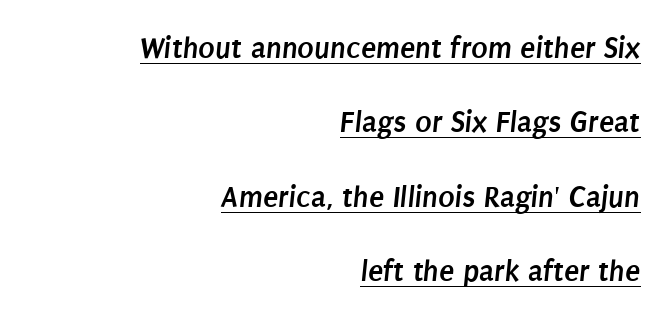
In designer terms, the underline attribute is active on this setting. The rendering uses natural spacing where letterforms have individual widths. Tracking here is standard; glyphs follow each other at the usual distance. Each letter's strokes conclude bluntly, with no projecting serifs.
